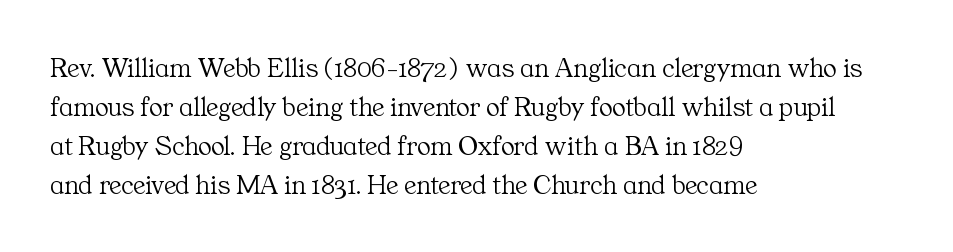
How would I describe the line gaps? Plain and ordinary. The strokes are not fattened; the text isn't bold. All the whitespace from short lines collects on the right. This sample uses an upright cut, with every glyph sitting square on the baseline. This sample uses plain, unmodified letter spacing. The specimen omits any rule beneath the text block's lines.
